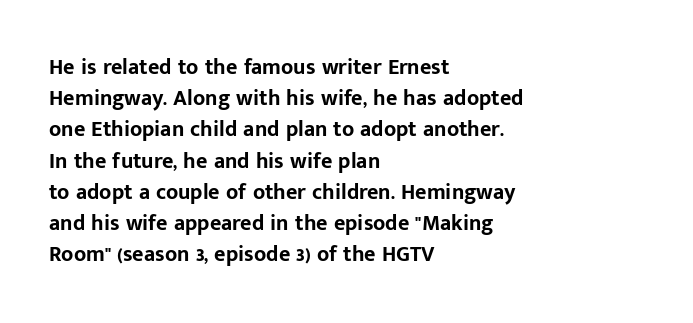
{"italic": "no", "bold": "yes", "underline": "no", "align": "left", "line_spacing": "normal", "line_spacing_ratio": 1.42, "letter_spacing": "normal", "letter_spacing_em": 0.0, "glyph_px": 22}
